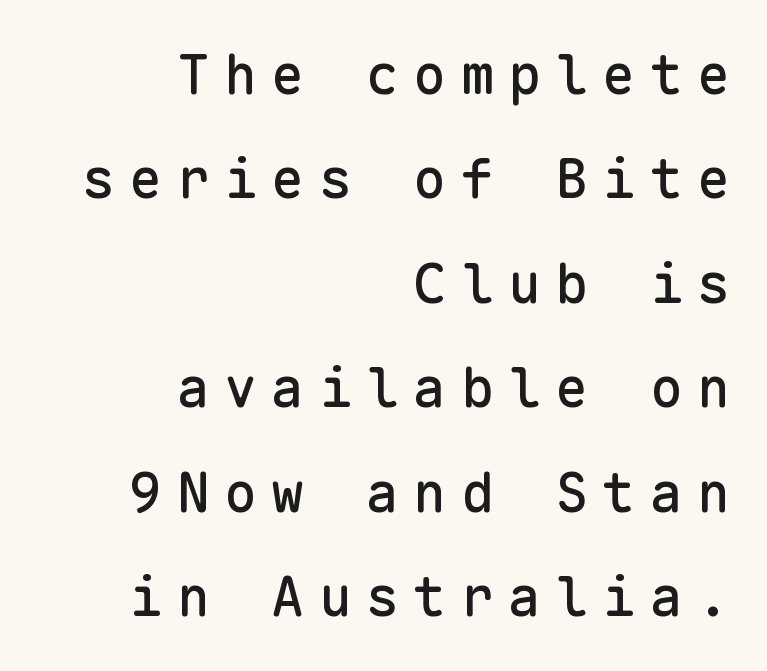
{"serif": "no", "italic": "no", "width": "normal", "stroke_contrast": "low", "x_height": "medium", "monospaced": "yes", "underline": "no", "align": "right", "line_spacing": "loose", "line_spacing_ratio": 1.9, "letter_spacing": "wide", "letter_spacing_em": 0.26, "glyph_px": 55}
